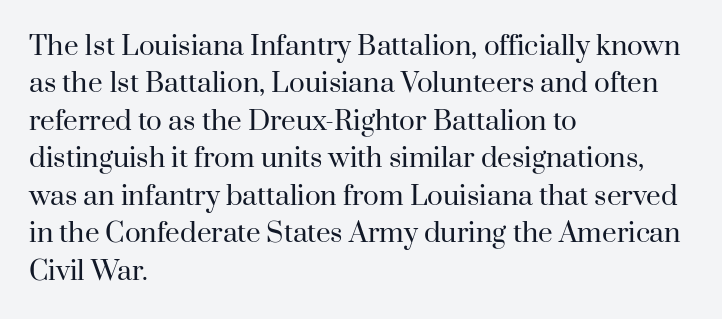
{"italic": "no", "bold": "no", "underline": "no", "align": "left", "line_spacing": "normal", "line_spacing_ratio": 1.44, "letter_spacing": "normal", "letter_spacing_em": 0.0, "glyph_px": 26}
